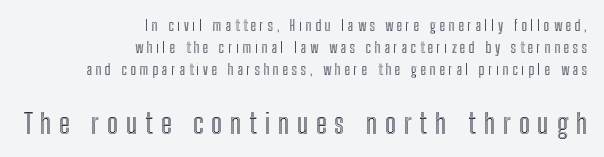
Q: Is the text italic (slanted)? A: No, it is upright.
Q: Is the text underlined? A: No.
Q: How is the paragraph aligned? A: Right-aligned.
Q: Is the spacing between letters normal or unusually wide? A: Unusually wide.
Q: Is the spacing between lines tight, normal or loose? A: Normal.
Q: Which block of text is set in a larger size, the first (top) or the second (bottom)? A: The second (bottom) one.
Q: Width (condensed, normal, or wide)? A: Condensed.
Q: x-height? A: Medium.
Q: Monospaced? A: No.
